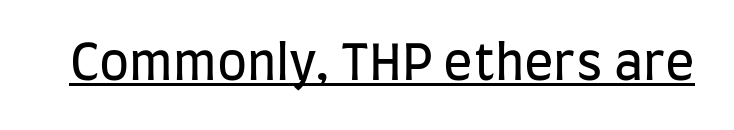
Q: Is the text bold? A: No.
Q: Is the text italic (slanted)? A: No, it is upright.
Q: Is the typeface a serif or a sans-serif typeface? A: Sans-serif.
Q: Is the text underlined? A: Yes.
Q: Is the spacing between letters normal or unusually wide? A: Normal.
Q: Width (condensed, normal, or wide)? A: Condensed.
Q: Stroke contrast? A: Low.
Q: x-height? A: Large.
Q: Monospaced? A: No.
